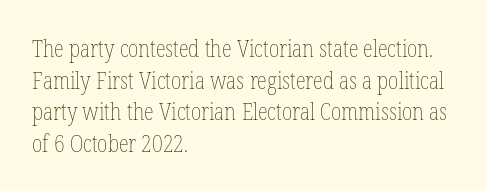
{"italic": "no", "bold": "no", "underline": "no", "align": "left", "line_spacing": "normal", "line_spacing_ratio": 1.37, "letter_spacing": "normal", "letter_spacing_em": 0.0, "glyph_px": 23}
